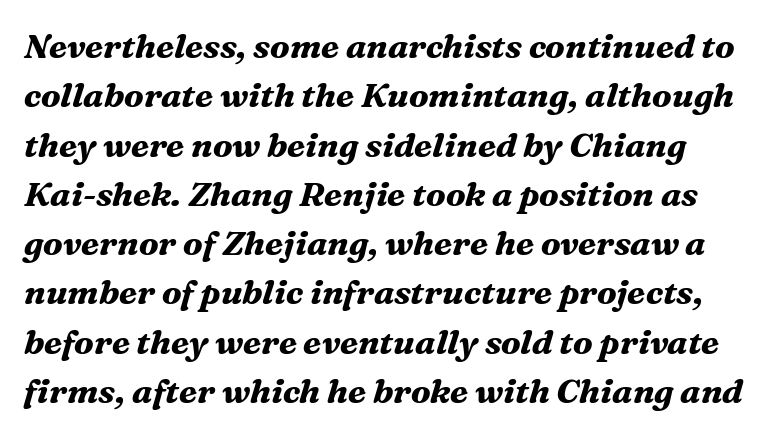
{"serif": "yes", "italic": "yes", "lean": "right", "slant_degrees": 16, "bold": "yes", "weight": "bold", "width": "normal", "stroke_contrast": "medium", "x_height": "medium", "monospaced": "no", "underline": "no", "line_spacing": "normal", "line_spacing_ratio": 1.45, "letter_spacing": "normal", "letter_spacing_em": 0.0, "glyph_px": 34}
